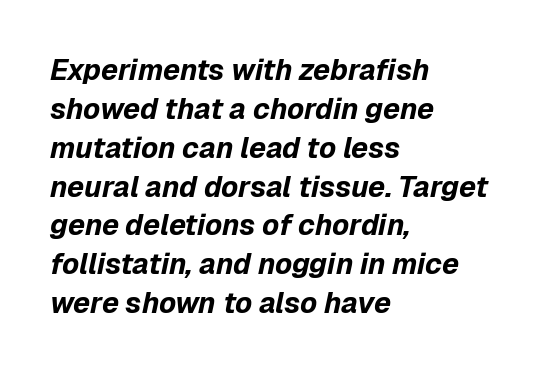
Q: Is the text bold? A: Yes.
Q: Is the text italic (slanted)? A: Yes, it leans right by about 12 degrees.
Q: Is the text underlined? A: No.
Q: How is the paragraph aligned? A: Left-aligned.
Q: Is the spacing between letters normal or unusually wide? A: Normal.
Q: Is the spacing between lines tight, normal or loose? A: Normal.
Q: Width (condensed, normal, or wide)? A: Normal.
Q: Stroke contrast? A: Low.
Q: x-height? A: Medium.
Q: Monospaced? A: No.
